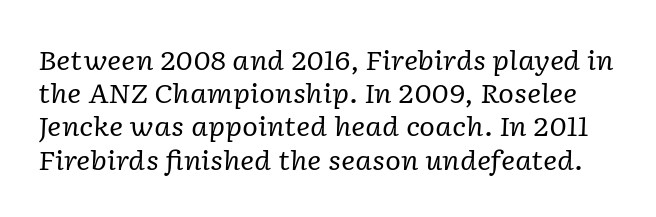
The image shows 27 px text type, italic (leaning right); set line spacing 1.23x, normal letter spacing, not underlined.
